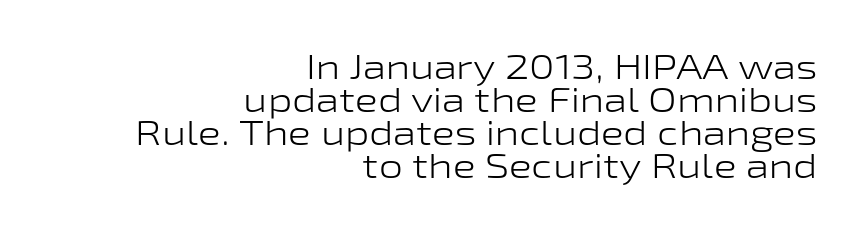
Vertical spacing — tight. Horizontally, the lines are justified to the trailing edge only. Here the designer chose a conventional face with non-uniform glyph widths. The words here are not underlined. Letters have the restrained weight of plain body copy at most.
